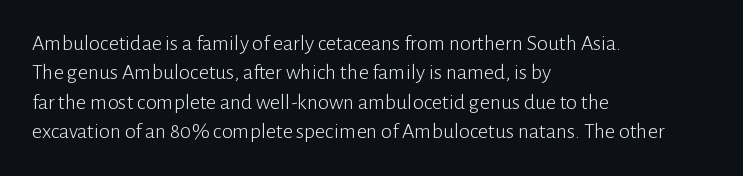
Bare-footed words on every line. Every stem runs plumb, perpendicular to the baseline. The typesetting does not lean heavy: it is not bold. Tracking value appears to be zero — textbook default spacing. The vertical gap from one line to the next is medium.
